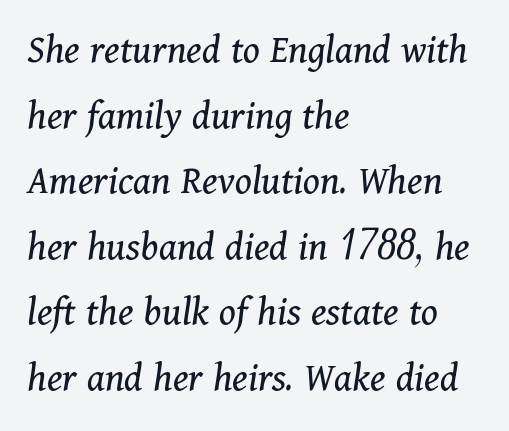
The image shows 42 px regular-weight serif type, italic (leaning right); set left-aligned, normal line spacing (1.56x), normal letter spacing, not underlined; medium stroke contrast and a medium x-height.
